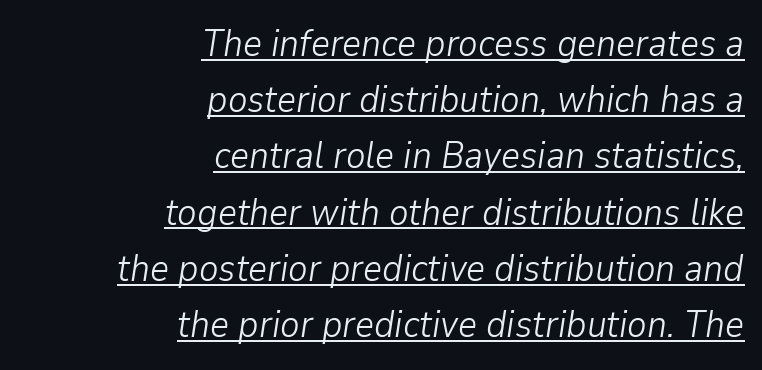
Nothing unusual about the tracking: characters are spaced as the font intends. The font's italic variant was chosen for this text. How would I describe the line gaps? Plain and ordinary. The sample's only ornament is a line tracing under the words. Counters stay open thanks to moderate or lighter strokes. Proportional: the letters do not fall into vertical columns.
